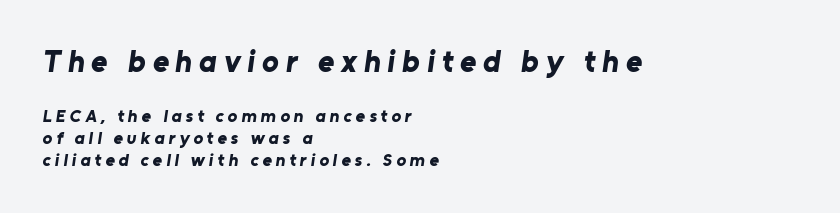
The image shows 31 px bold sans-serif type; set left-aligned, line spacing 1.21x, unusually wide letter spacing (+0.22 em), not underlined; the first (top) block is 1.72x larger; low stroke contrast and a medium x-height.
